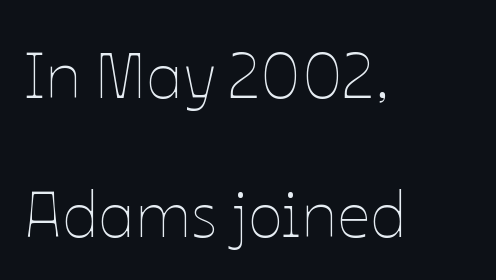
{"italic": "no", "bold": "no", "weight": "thin", "width": "normal", "stroke_contrast": "low", "x_height": "medium", "monospaced": "no", "underline": "no", "align": "left", "line_spacing": "loose", "line_spacing_ratio": 2.14, "letter_spacing": "normal", "letter_spacing_em": 0.0, "glyph_px": 65}
